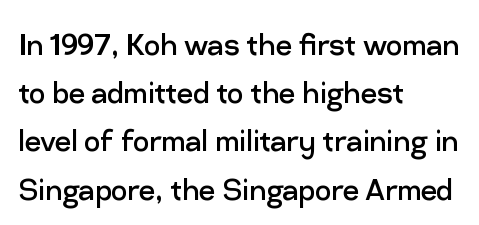
Unmarked baselines from the first word to the last. You could call the tracking neutral — neither tight nor loose. Is this a fixed-width face? No — the glyphs have proportional, varying widths. The strokes are not fattened; the text isn't bold. Style check: upright.
